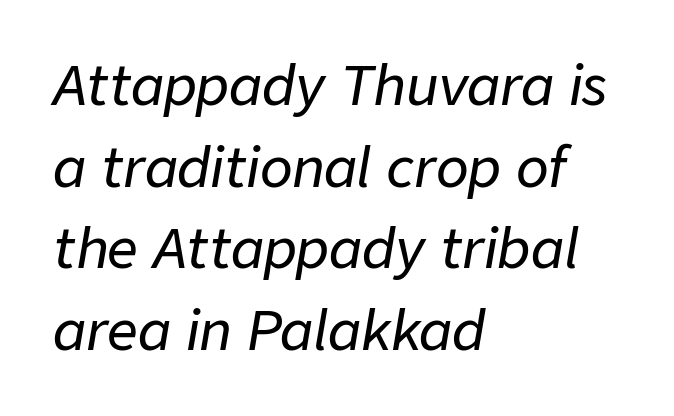
{"italic": "yes", "lean": "right", "slant_degrees": 9, "width": "normal", "stroke_contrast": "low", "x_height": "medium", "monospaced": "no", "underline": "no", "align": "left", "line_spacing": "normal", "line_spacing_ratio": 1.51, "letter_spacing": "normal", "letter_spacing_em": 0.0, "glyph_px": 54}
